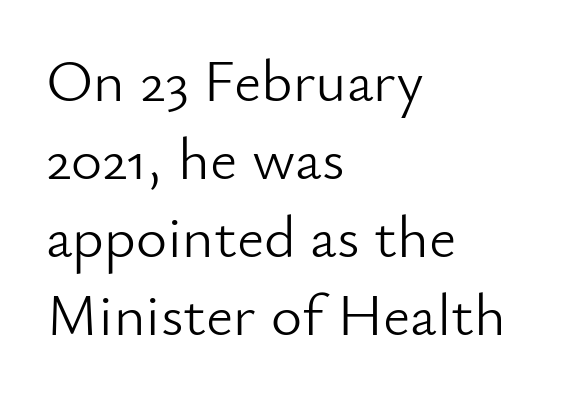
{"serif": "no", "italic": "no", "bold": "no", "weight": "light", "width": "normal", "stroke_contrast": "low", "x_height": "small", "monospaced": "no", "underline": "no", "align": "left", "line_spacing": "normal", "line_spacing_ratio": 1.3, "letter_spacing": "normal", "letter_spacing_em": 0.0, "glyph_px": 60}
